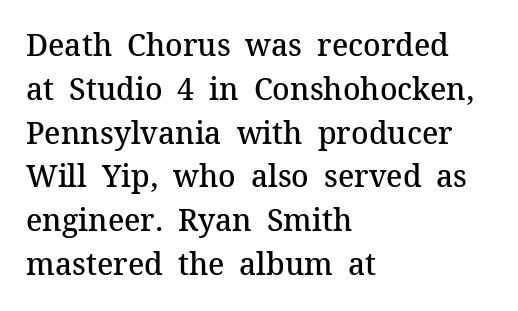
The image shows 30 px semibold serif type, upright; set left-aligned, normal line spacing (1.46x), normal letter spacing, not underlined; medium stroke contrast and a medium x-height.
